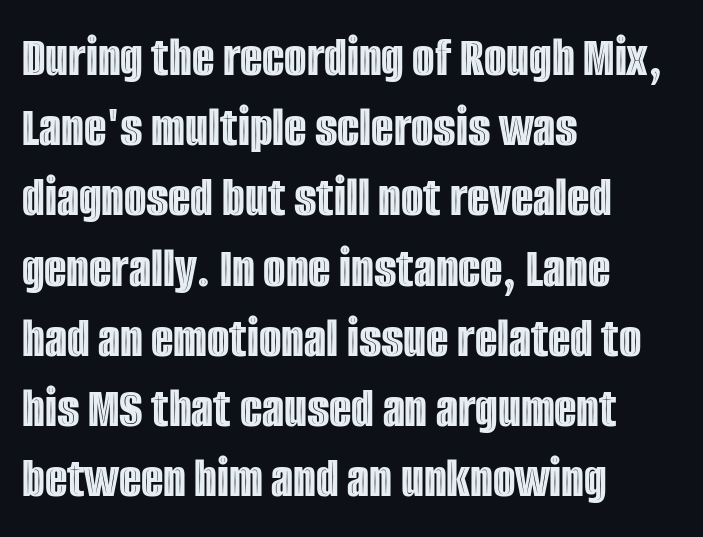
Alignment: flush left. The face used here is proportionally spaced, like ordinary book or web type. The gaps between neighbouring characters are ordinary and unremarkable. Glance below the letters and you will spot only blank space.
